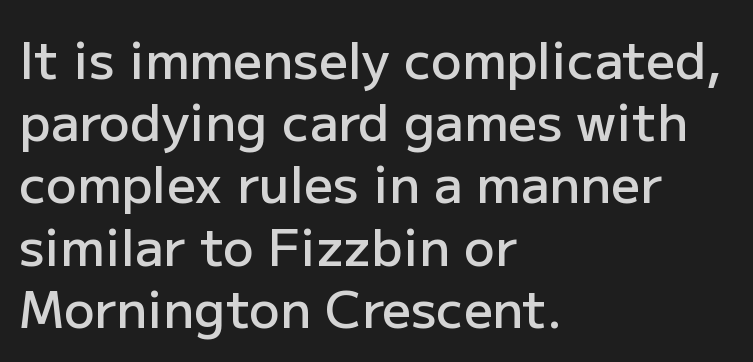
Note the varied advance widths — an 'i' is clearly narrower than an 'm'. You can tell from the bare stems that sans-serif type was used. Descender tails drop into unmarked territory. Every stem runs plumb, perpendicular to the baseline. The paragraph has a hard left edge and a soft right edge.
